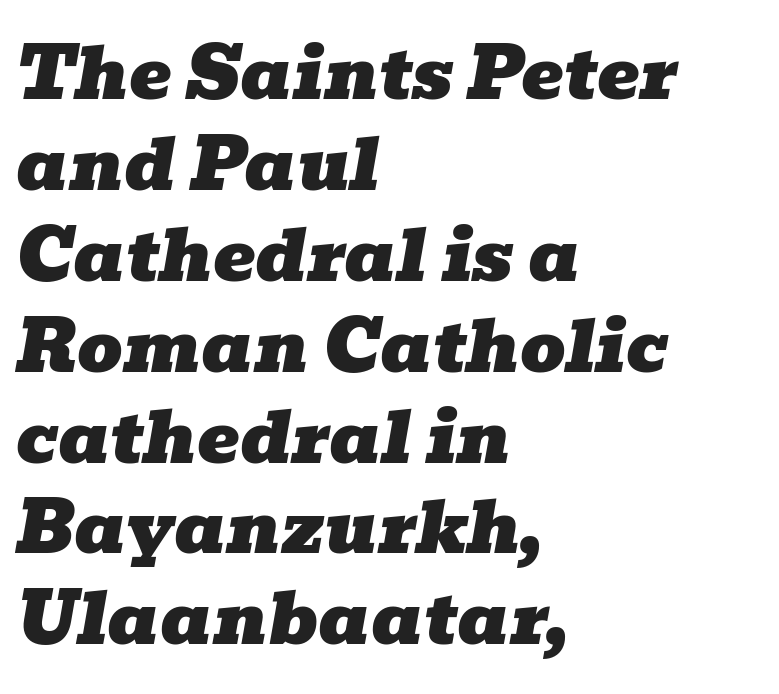
How would I describe the line gaps? Plain and ordinary. The face used here is proportionally spaced, like ordinary book or web type. If you drew a line through each stem, it would be angled. The specimen omits any rule beneath the text block's lines. This sample uses a serif face. The type is set solid horizontally, with unmodified tracking.
